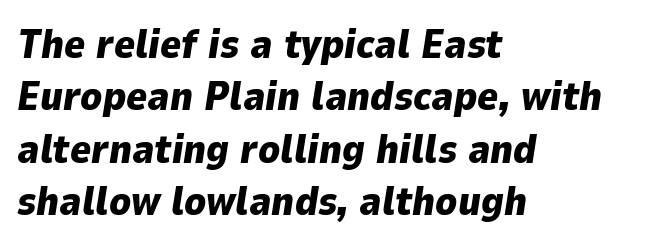
The image shows 40 px heavy type, italic (leaning right); set left-aligned, normal line spacing (1.31x), normal letter spacing, not underlined; low stroke contrast and a medium x-height.
